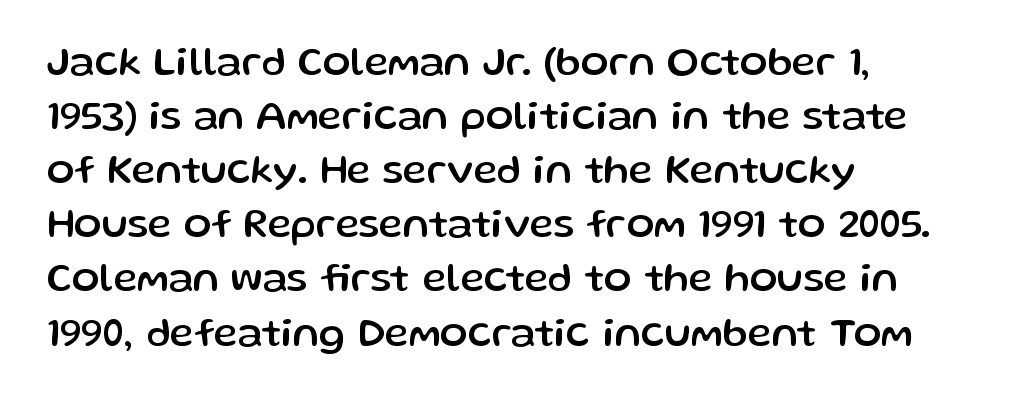
The image shows 41 px sans-serif type, upright; set left-aligned, normal line spacing (1.32x), normal letter spacing, not underlined; low stroke contrast and a medium x-height.
